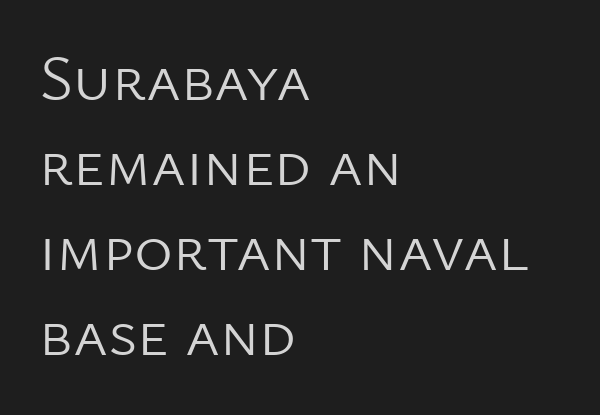
Is there much room between lines? A standard amount, neither cramped nor airy. Varying glyph widths throughout — classic text-font behaviour. The typesetter chose a ragged-right arrangement here. The lettering stays uniformly vertical, giving the passage a roman look. This is not heavy type; no bold has been used. Check under the words: just untouched page.
